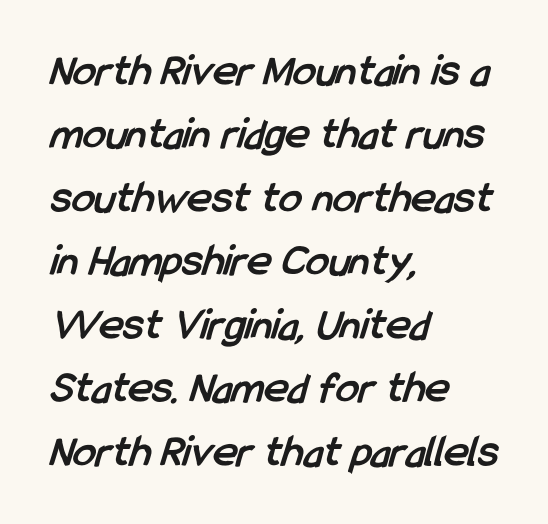
The image shows 46 px semibold, condensed sans-serif type; set left-aligned, normal line spacing (1.38x), normal letter spacing, not underlined; low stroke contrast and a medium x-height.
